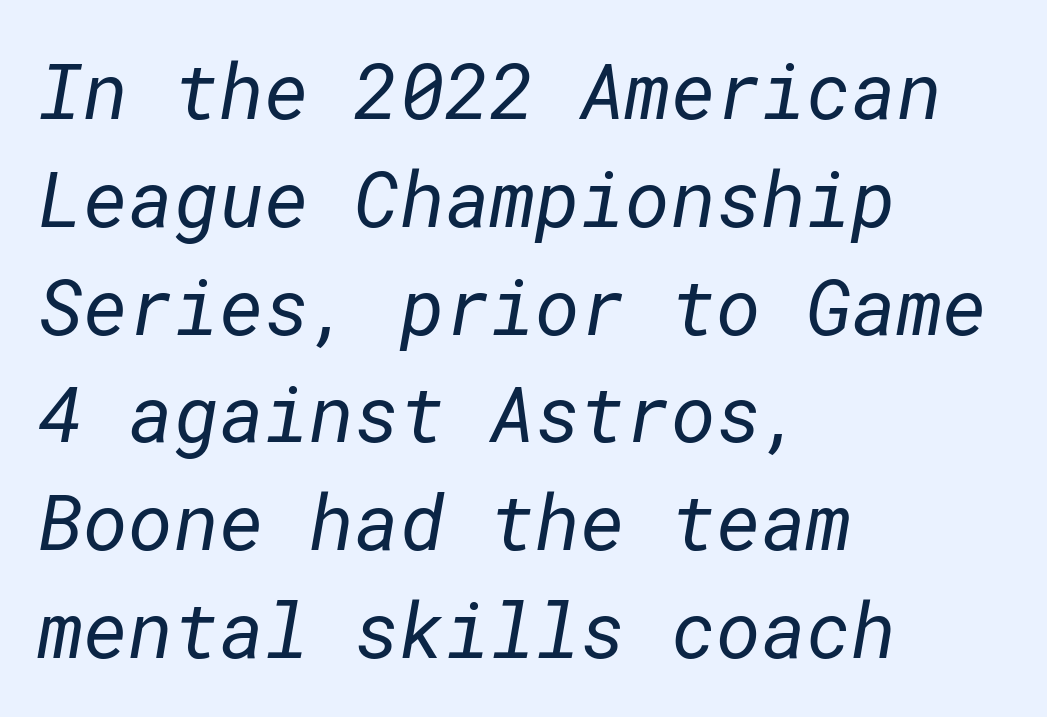
The image shows 77 px regular-weight sans-serif type; set left-aligned, normal line spacing (1.4x), normal letter spacing, not underlined; low stroke contrast and a medium x-height.
